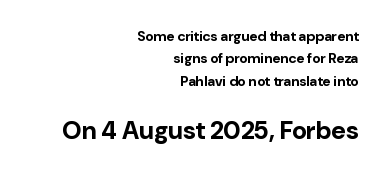
Heavy, bold letterforms. Visually, the bottom section dominates because its glyphs are scaled up. Observe the ordinary spacing: letters are neighbours, not strangers. Horizontal alignment here is rightward, an uncommon choice for prose.
